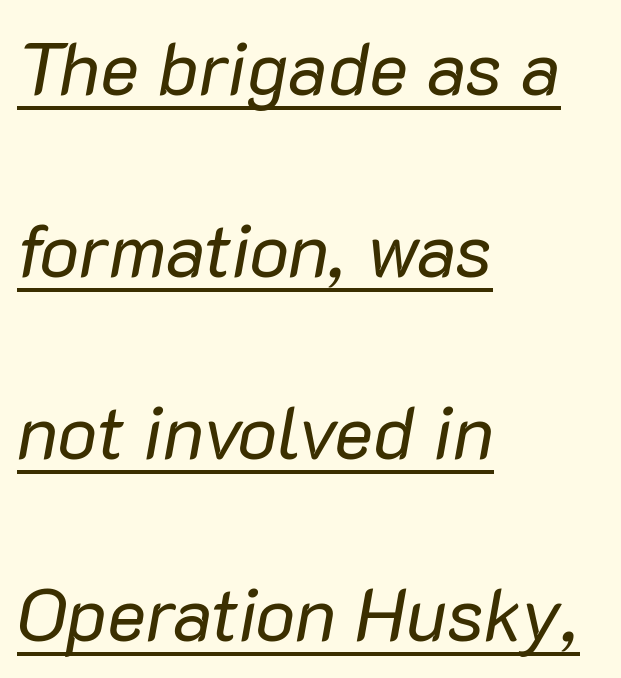
{"italic": "yes", "lean": "right", "slant_degrees": 10, "bold": "no", "weight": "regular", "width": "normal", "stroke_contrast": "low", "x_height": "medium", "monospaced": "no", "underline": "yes", "align": "left", "line_spacing": "loose", "line_spacing_ratio": 2.46, "letter_spacing": "normal", "letter_spacing_em": 0.0, "glyph_px": 74}
